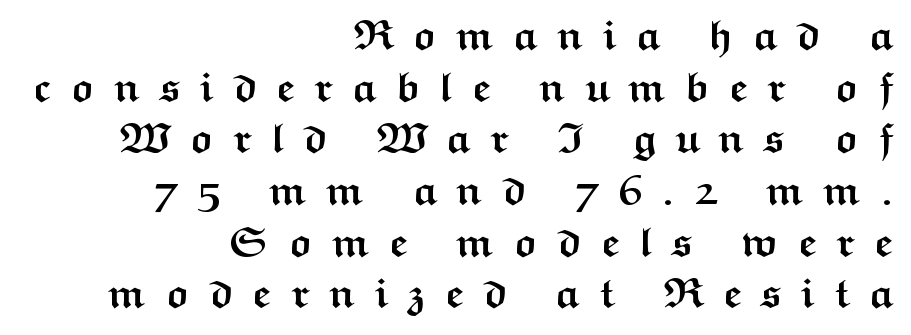
Q: Is the text bold? A: Yes.
Q: Is the text italic (slanted)? A: No, it is upright.
Q: Is the typeface a serif or a sans-serif typeface? A: Sans-serif.
Q: Is the text underlined? A: No.
Q: How is the paragraph aligned? A: Right-aligned.
Q: Is the spacing between letters normal or unusually wide? A: Unusually wide.
Q: Width (condensed, normal, or wide)? A: Wide.
Q: Stroke contrast? A: Medium.
Q: x-height? A: Medium.
Q: Monospaced? A: No.
